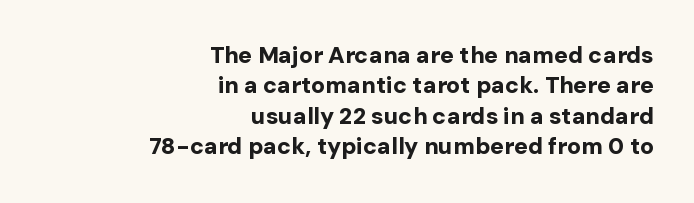
{"italic": "no", "bold": "yes", "underline": "no", "align": "right", "line_spacing": "normal", "line_spacing_ratio": 1.32, "letter_spacing": "normal", "letter_spacing_em": 0.0, "glyph_px": 23}
